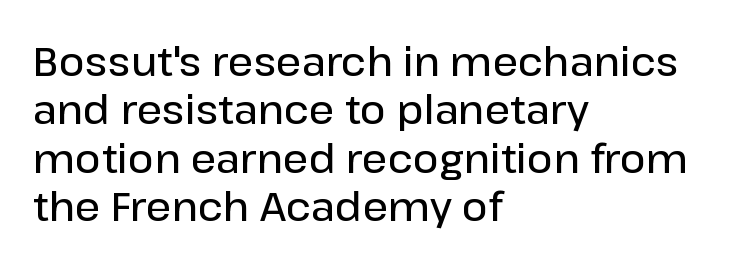
This is the regular roman posture of the typeface. These lines stack with their left ends in a neat column. Underline: absent. Notice the strokes are somewhat thickened but not fully heavy: this is a semibold. Look at the tracking — it's just the regular setting, nothing added.
